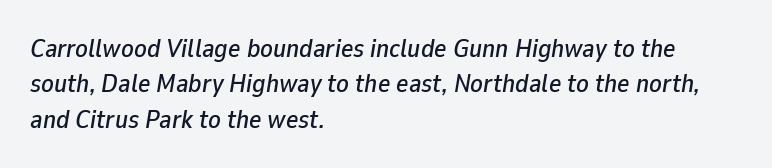
The lines are quadded left. These lines sit exactly where default settings would place them. Any mark beneath the type? The region is blank. Students, note that the glyphs here touch the page at normal intervals. The axis of the letterforms is tilted away from vertical.
